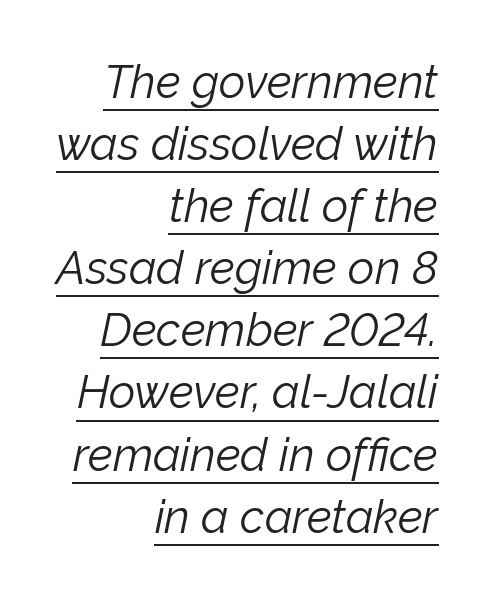
The image shows 46 px light type, italic (leaning right); set right-aligned, normal line spacing (1.35x), normal letter spacing, underlined; low stroke contrast and a medium x-height.
